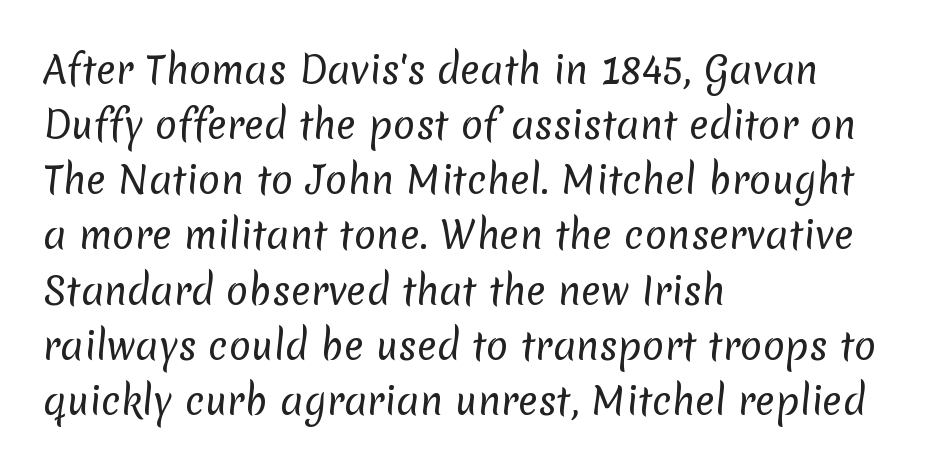
Underline: absent. Each letter keeps its own natural width here, so spacing adapts to shape. The line-height multiplier appears to be the usual default. Typographically, this falls in the sans-serif category.
